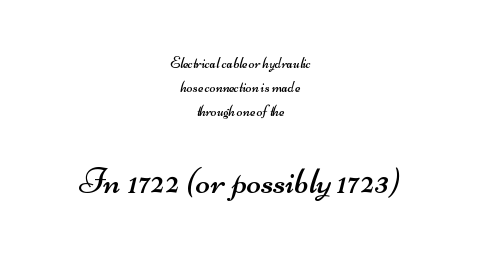
Q: Is the text bold? A: No.
Q: Is the typeface a serif or a sans-serif typeface? A: Sans-serif.
Q: Is the text underlined? A: No.
Q: How is the paragraph aligned? A: Centered.
Q: Is the spacing between letters normal or unusually wide? A: Normal.
Q: Is the spacing between lines tight, normal or loose? A: Normal.
Q: Which block of text is set in a larger size, the first (top) or the second (bottom)? A: The second (bottom) one.
Q: Width (condensed, normal, or wide)? A: Wide.
Q: Stroke contrast? A: Medium.
Q: x-height? A: Small.
Q: Monospaced? A: No.
